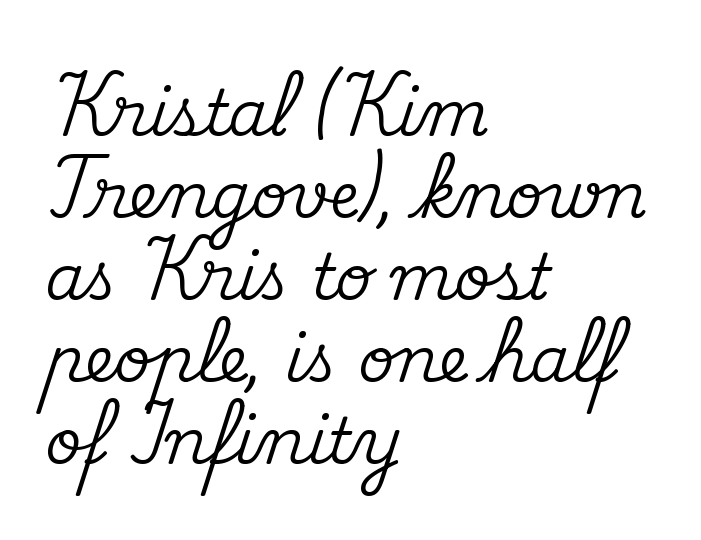
{"serif": "yes", "width": "normal", "stroke_contrast": "medium", "x_height": "small", "monospaced": "no", "underline": "no", "align": "left", "line_spacing": "normal", "line_spacing_ratio": 1.3, "letter_spacing": "normal", "letter_spacing_em": 0.0, "glyph_px": 63}
